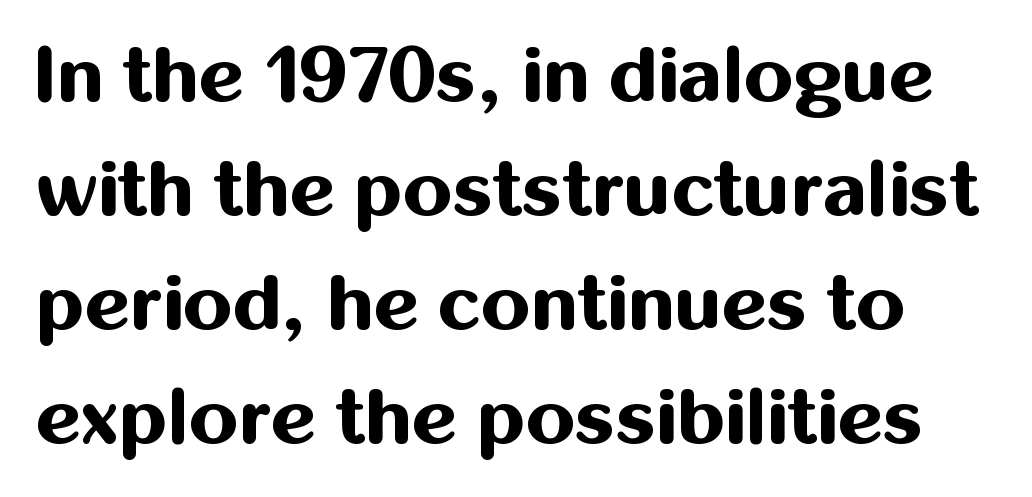
{"serif": "no", "italic": "no", "bold": "yes", "weight": "bold", "width": "normal", "stroke_contrast": "medium", "x_height": "medium", "monospaced": "no", "underline": "no", "line_spacing": "normal", "line_spacing_ratio": 1.46, "letter_spacing": "normal", "letter_spacing_em": 0.0, "glyph_px": 78}
